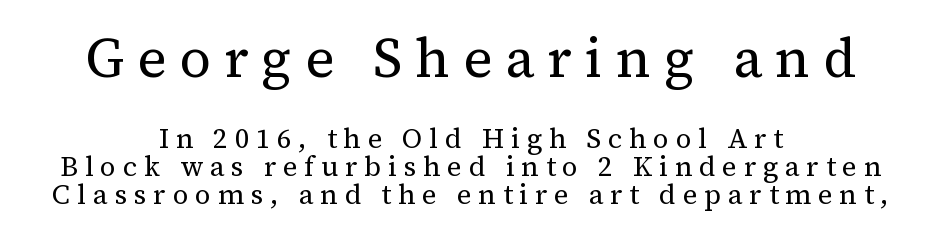
{"serif": "yes", "italic": "no", "bold": "no", "weight": "regular", "width": "normal", "stroke_contrast": "medium", "x_height": "medium", "monospaced": "no", "underline": "no", "align": "center", "line_spacing": "tight", "line_spacing_ratio": 0.99, "letter_spacing": "wide", "letter_spacing_em": 0.24, "larger_block": "first", "size_ratio": 1.96, "glyph_px": 55}
